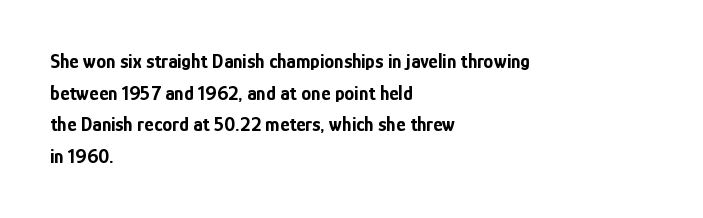
Q: Is the text bold? A: Yes.
Q: Is the text italic (slanted)? A: No, it is upright.
Q: Is the text underlined? A: No.
Q: How is the paragraph aligned? A: Left-aligned.
Q: Is the spacing between letters normal or unusually wide? A: Normal.
Q: Is the spacing between lines tight, normal or loose? A: Normal.
